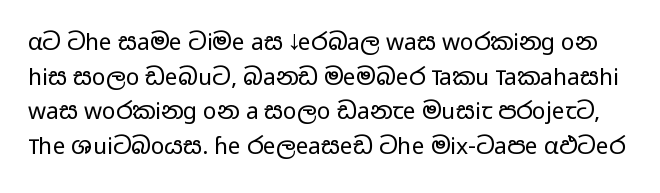
{"italic": "no", "bold": "no", "underline": "no", "line_spacing": "normal", "line_spacing_ratio": 1.51, "letter_spacing": "normal", "letter_spacing_em": 0.0, "glyph_px": 23}
